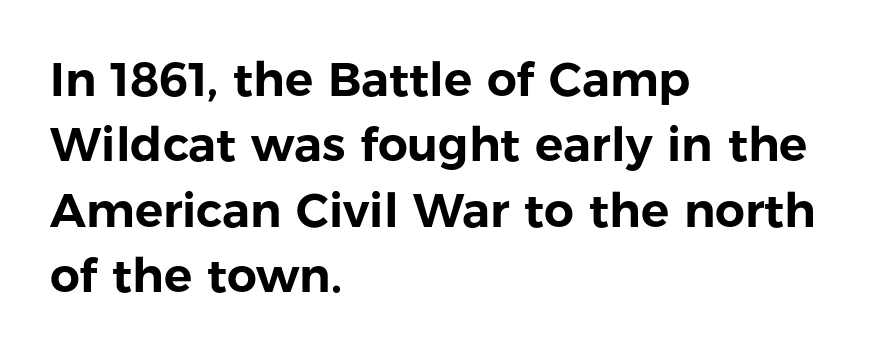
Q: Is the text italic (slanted)? A: No, it is upright.
Q: Is the typeface a serif or a sans-serif typeface? A: Sans-serif.
Q: Is the text underlined? A: No.
Q: How is the paragraph aligned? A: Left-aligned.
Q: Is the spacing between letters normal or unusually wide? A: Normal.
Q: Is the spacing between lines tight, normal or loose? A: Normal.
Q: Width (condensed, normal, or wide)? A: Normal.
Q: Stroke contrast? A: Low.
Q: x-height? A: Medium.
Q: Monospaced? A: No.
